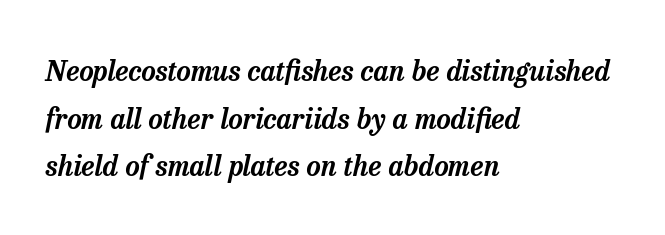
This is serif lettering, the kind often seen in printed books. In terms of leading, this rendering sits right in the middle. The letters advance in unequal steps, a hallmark of proportional type. In CSS terms this would be text-align: left.
